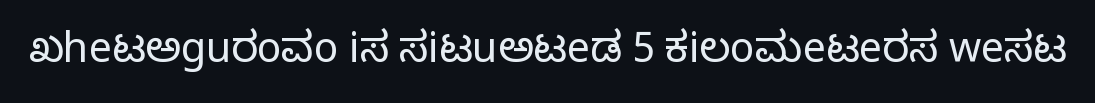
{"serif": "no", "italic": "no", "bold": "no", "weight": "light", "width": "normal", "stroke_contrast": "low", "x_height": "medium", "monospaced": "no", "underline": "no", "letter_spacing": "normal", "letter_spacing_em": 0.0, "glyph_px": 41}
